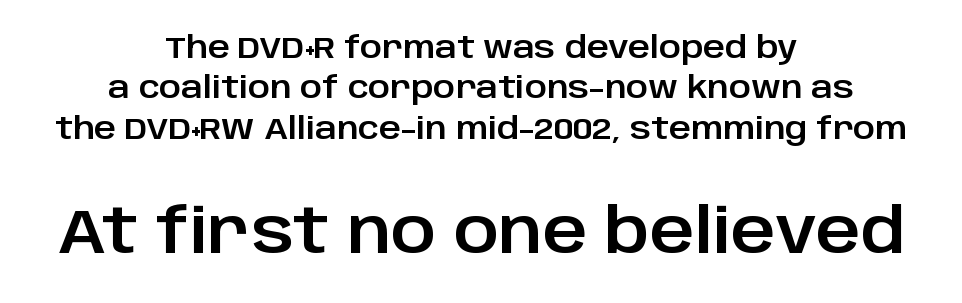
The image shows 61 px sans-serif type, upright; set centered, normal line spacing (1.35x), normal letter spacing, not underlined; the second (bottom) block is 2.03x larger; low stroke contrast and a large x-height.
